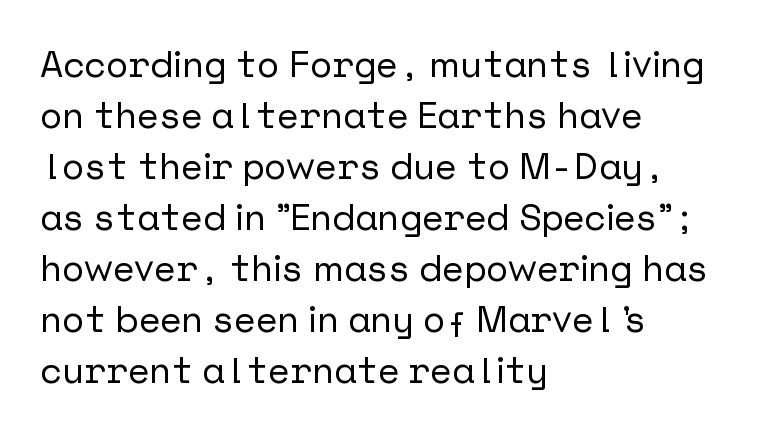
{"serif": "no", "italic": "no", "width": "normal", "stroke_contrast": "low", "x_height": "medium", "underline": "no", "align": "left", "line_spacing": "normal", "line_spacing_ratio": 1.38, "letter_spacing": "normal", "letter_spacing_em": 0.0, "glyph_px": 37}
